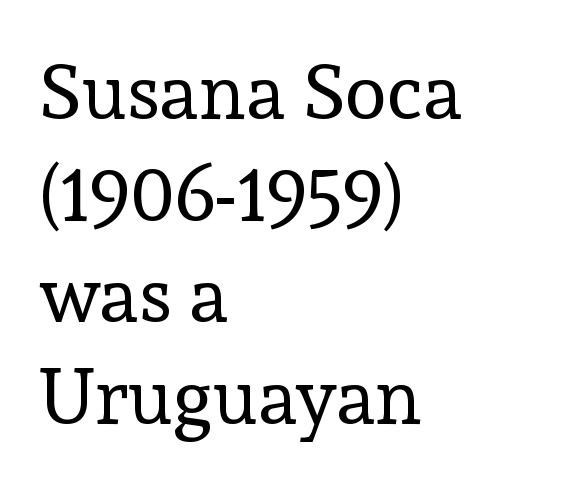
Q: Is the text bold? A: No.
Q: Is the text italic (slanted)? A: No, it is upright.
Q: Is the typeface a serif or a sans-serif typeface? A: Serif.
Q: Is the text underlined? A: No.
Q: How is the paragraph aligned? A: Left-aligned.
Q: Is the spacing between letters normal or unusually wide? A: Normal.
Q: Is the spacing between lines tight, normal or loose? A: Normal.
Q: Width (condensed, normal, or wide)? A: Normal.
Q: x-height? A: Medium.
Q: Monospaced? A: No.
